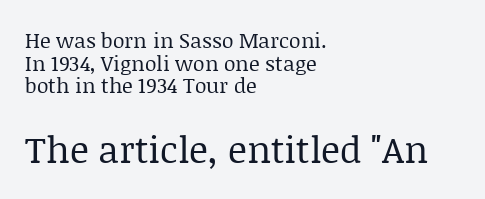
{"serif": "yes", "italic": "no", "bold": "no", "weight": "regular", "width": "normal", "stroke_contrast": "low", "x_height": "large", "monospaced": "no", "underline": "no", "align": "left", "line_spacing": "tight", "line_spacing_ratio": 1.08, "letter_spacing": "normal", "letter_spacing_em": 0.0, "larger_block": "second", "size_ratio": 1.76, "glyph_px": 37}
